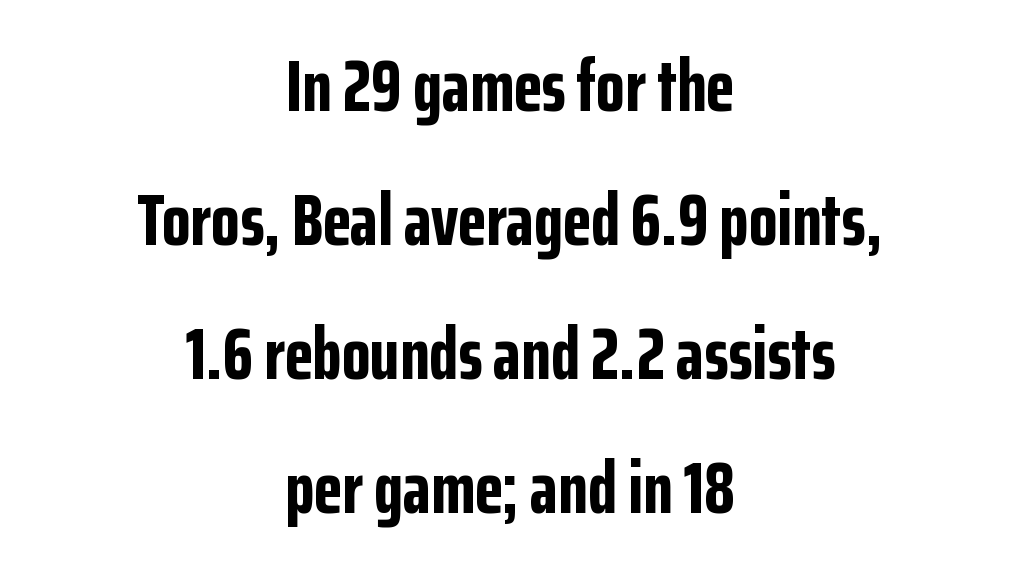
{"serif": "no", "italic": "no", "bold": "yes", "weight": "bold", "width": "condensed", "stroke_contrast": "low", "x_height": "medium", "monospaced": "no", "underline": "no", "align": "center", "line_spacing_ratio": 1.81, "letter_spacing": "normal", "letter_spacing_em": 0.0, "glyph_px": 74}
